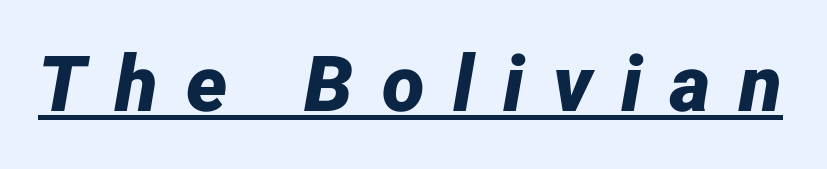
The passage shown is underscored from start to finish. The passage shown is typed in a proportional face where columns would drift. How are the letters spaced? Widely, with obvious added tracking. Typesetter's note: full bold, strokes at maximum text heaviness. The lettering tilts uniformly, giving the passage an italic look.
